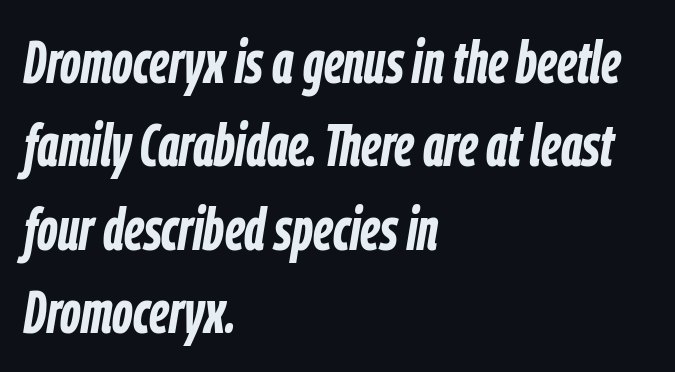
Q: Is the text bold? A: Yes.
Q: Is the text italic (slanted)? A: Yes, it leans right by about 9 degrees.
Q: Is the text underlined? A: No.
Q: How is the paragraph aligned? A: Left-aligned.
Q: Is the spacing between letters normal or unusually wide? A: Normal.
Q: Is the spacing between lines tight, normal or loose? A: Normal.
Q: Width (condensed, normal, or wide)? A: Condensed.
Q: Stroke contrast? A: Low.
Q: x-height? A: Medium.
Q: Monospaced? A: No.
